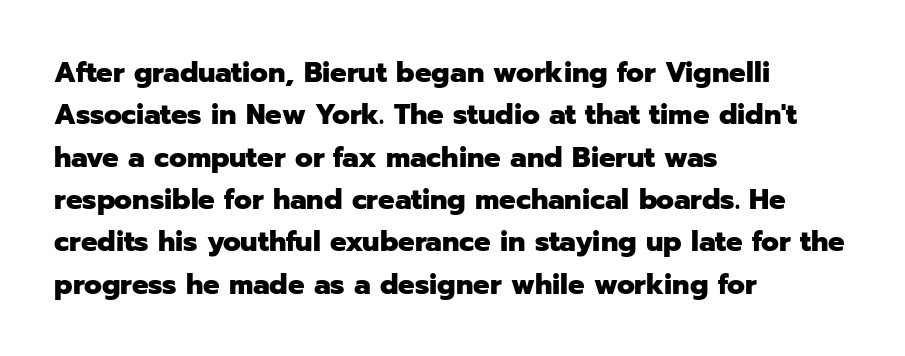
The image shows 29 px heavy sans-serif type, upright; set left-aligned, normal line spacing (1.46x), normal letter spacing, not underlined; low stroke contrast and a medium x-height.
